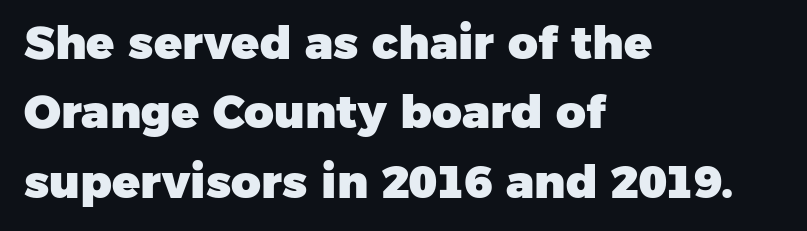
{"serif": "no", "bold": "yes", "weight": "heavy", "width": "normal", "stroke_contrast": "low", "x_height": "medium", "monospaced": "no", "underline": "no", "align": "left", "line_spacing": "normal", "line_spacing_ratio": 1.51, "letter_spacing": "normal", "letter_spacing_em": 0.0, "glyph_px": 46}
